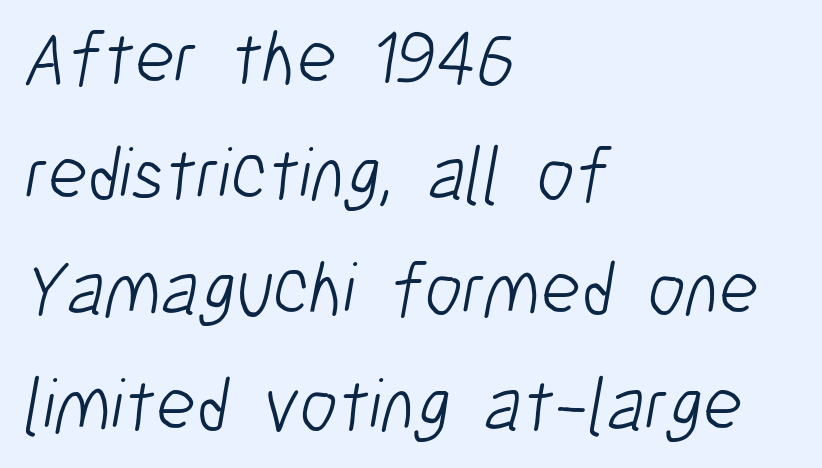
{"serif": "no", "bold": "no", "weight": "light", "width": "condensed", "stroke_contrast": "low", "x_height": "medium", "monospaced": "no", "underline": "no", "align": "left", "line_spacing": "normal", "line_spacing_ratio": 1.52, "letter_spacing": "normal", "letter_spacing_em": 0.0, "glyph_px": 76}
